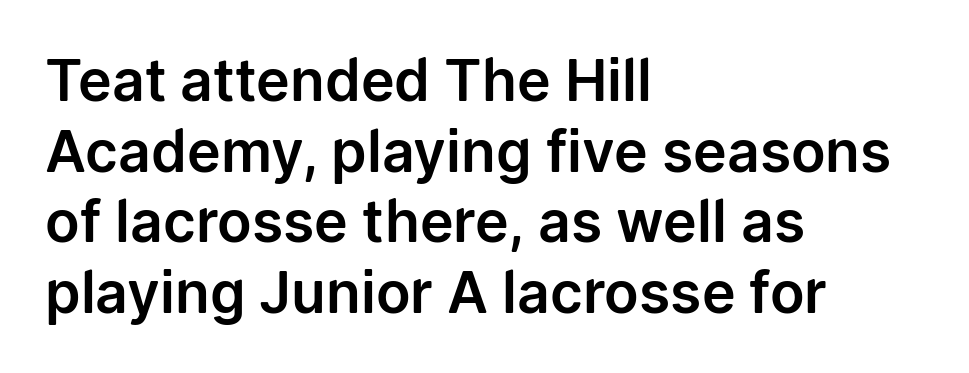
Q: Is the text italic (slanted)? A: No, it is upright.
Q: Is the typeface a serif or a sans-serif typeface? A: Sans-serif.
Q: Is the text underlined? A: No.
Q: How is the paragraph aligned? A: Left-aligned.
Q: Is the spacing between letters normal or unusually wide? A: Normal.
Q: Width (condensed, normal, or wide)? A: Normal.
Q: Stroke contrast? A: Low.
Q: x-height? A: Medium.
Q: Monospaced? A: No.
